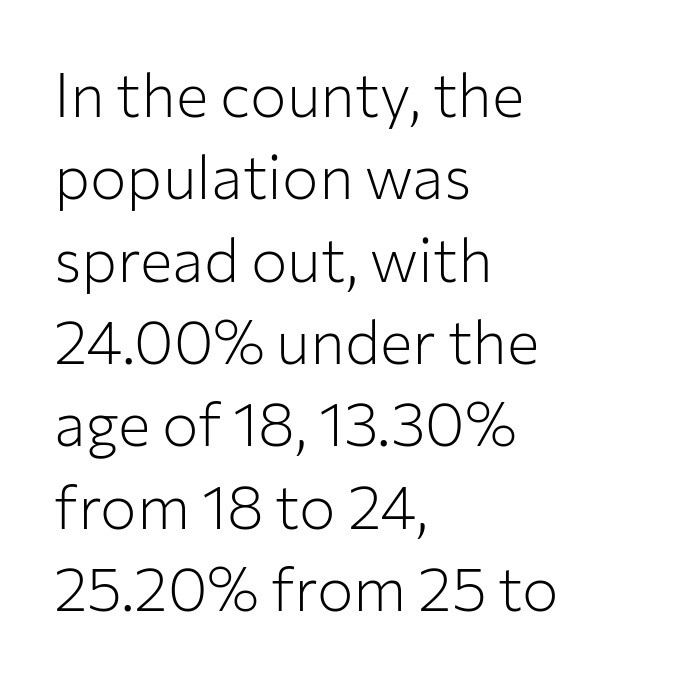
A roman cut, with each character standing at attention. Unmarked baselines from the first word to the last. Short note: letters normally spaced. Summary of vertical rhythm: regular, with standard interline spacing.
